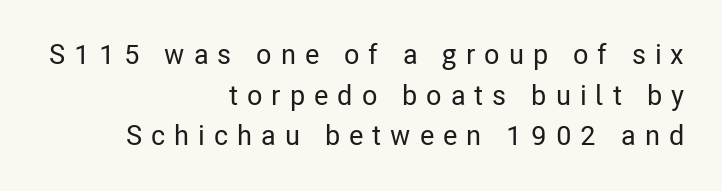
Q: Is the text italic (slanted)? A: No, it is upright.
Q: Is the typeface a serif or a sans-serif typeface? A: Sans-serif.
Q: Is the text underlined? A: No.
Q: How is the paragraph aligned? A: Right-aligned.
Q: Is the spacing between letters normal or unusually wide? A: Unusually wide.
Q: Is the spacing between lines tight, normal or loose? A: Normal.
Q: Width (condensed, normal, or wide)? A: Condensed.
Q: Stroke contrast? A: Low.
Q: x-height? A: Medium.
Q: Monospaced? A: No.
